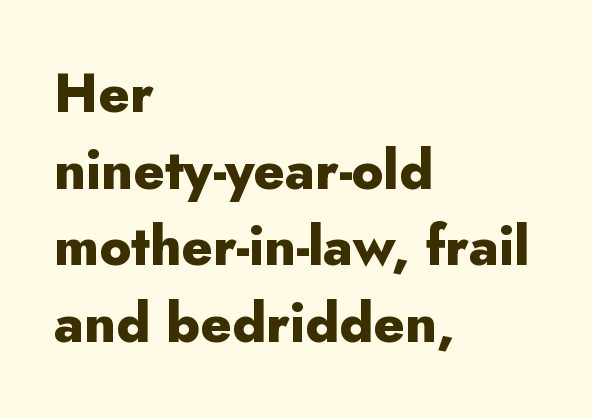
The image shows 54 px heavy sans-serif type, upright; set left-aligned, normal line spacing (1.42x), normal letter spacing, not underlined; low stroke contrast and a small x-height.
